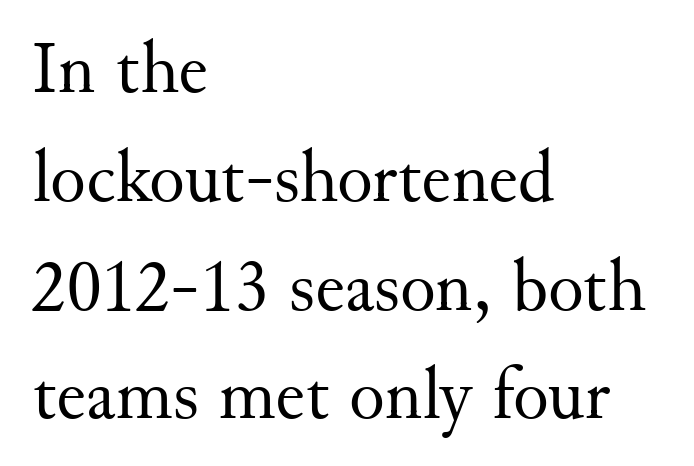
The passage shown is not underscored anywhere. The lines sit at an ordinary, default distance from one another. Character widths vary here, with narrow letters taking less room than wide ones. The letters look calm and open, with moderate or lighter stems. In terms of letterspacing, this is plain default setting.
